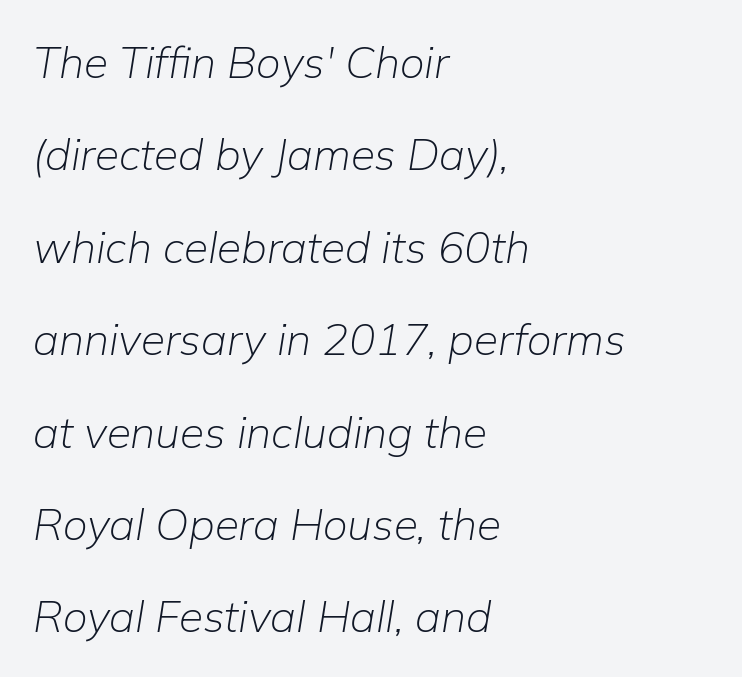
Q: Is the text bold? A: No.
Q: Is the text italic (slanted)? A: Yes, it leans right by about 9 degrees.
Q: Is the text underlined? A: No.
Q: How is the paragraph aligned? A: Left-aligned.
Q: Is the spacing between letters normal or unusually wide? A: Normal.
Q: Is the spacing between lines tight, normal or loose? A: Loose.
Q: Width (condensed, normal, or wide)? A: Normal.
Q: Stroke contrast? A: Low.
Q: x-height? A: Medium.
Q: Monospaced? A: No.
